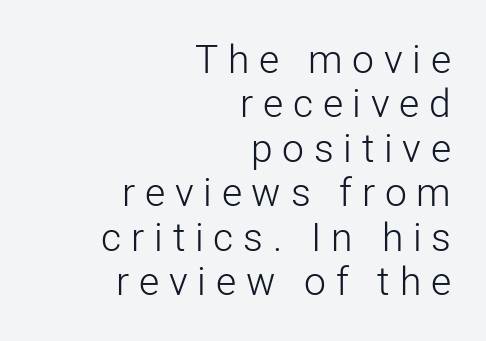
The image shows 39 px light sans-serif type, upright; set right-aligned, tight line spacing (1.14x), unusually wide letter spacing (+0.25 em), not underlined; low stroke contrast and a medium x-height.
